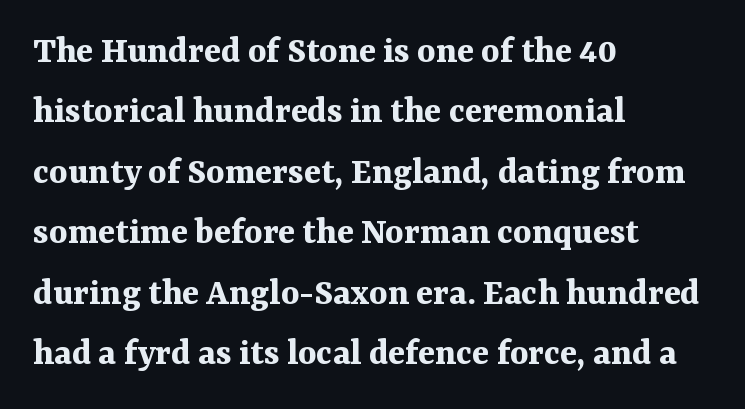
{"serif": "yes", "italic": "no", "bold": "yes", "weight": "bold", "width": "normal", "stroke_contrast": "medium", "x_height": "medium", "monospaced": "no", "underline": "no", "align": "left", "line_spacing": "normal", "line_spacing_ratio": 1.55, "letter_spacing": "normal", "letter_spacing_em": 0.0, "glyph_px": 39}
